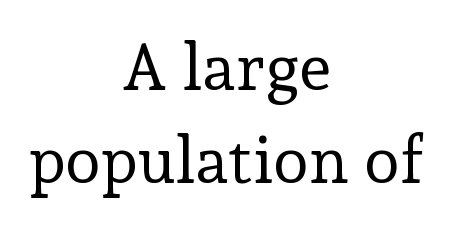
Q: Is the text bold? A: No.
Q: Is the text italic (slanted)? A: No, it is upright.
Q: Is the typeface a serif or a sans-serif typeface? A: Serif.
Q: Is the text underlined? A: No.
Q: How is the paragraph aligned? A: Centered.
Q: Is the spacing between letters normal or unusually wide? A: Normal.
Q: Is the spacing between lines tight, normal or loose? A: Normal.
Q: Width (condensed, normal, or wide)? A: Normal.
Q: Stroke contrast? A: Low.
Q: x-height? A: Medium.
Q: Monospaced? A: No.
